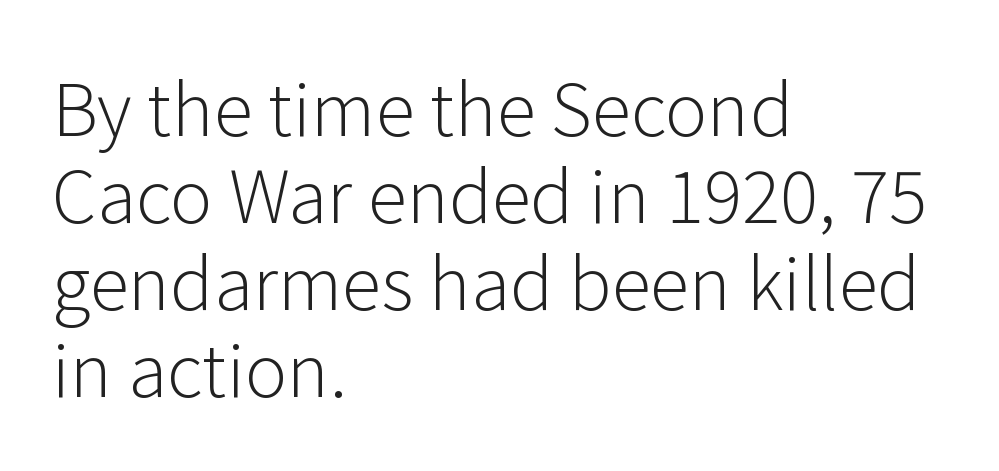
Q: Is the text bold? A: No.
Q: Is the text italic (slanted)? A: No, it is upright.
Q: Is the typeface a serif or a sans-serif typeface? A: Sans-serif.
Q: Is the text underlined? A: No.
Q: How is the paragraph aligned? A: Left-aligned.
Q: Is the spacing between letters normal or unusually wide? A: Normal.
Q: Width (condensed, normal, or wide)? A: Normal.
Q: Stroke contrast? A: Low.
Q: x-height? A: Medium.
Q: Monospaced? A: No.
